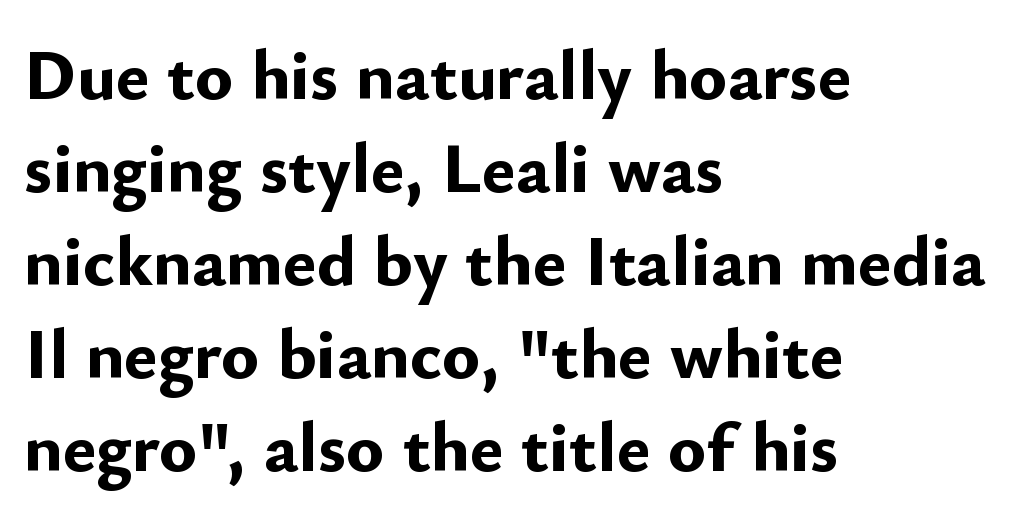
The face used here is proportionally spaced, like ordinary book or web type. These lines were composed using upright roman letters. These lines sit exactly where default settings would place them. The passage shown is not underscored anywhere. Observe the absence of serifs on each vertical stroke in this sample.
